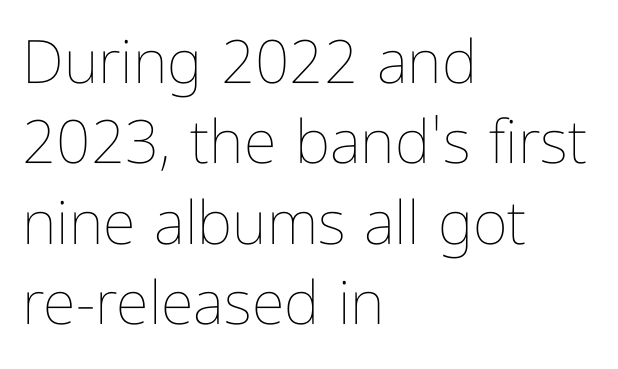
The image shows 60 px thin, condensed type, upright; set left-aligned, normal line spacing (1.34x), normal letter spacing, not underlined; low stroke contrast and a medium x-height.
